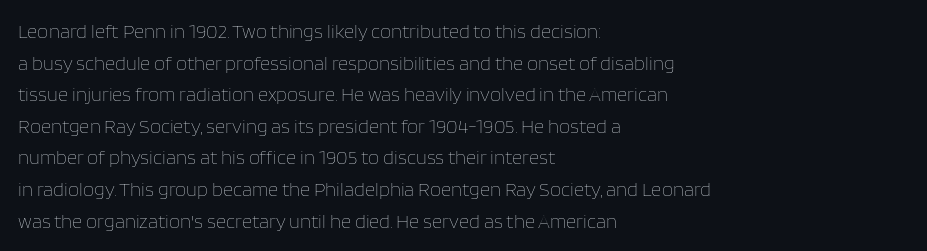
The image shows 20 px text type, upright; set left-aligned, normal line spacing (1.58x), normal letter spacing, not underlined.
